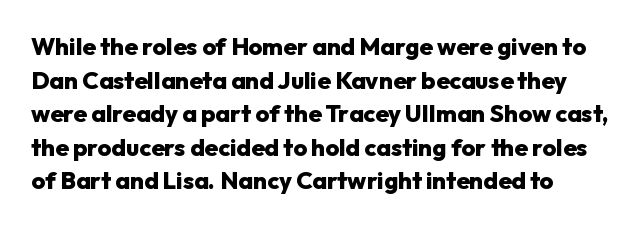
Q: Is the text bold? A: Yes.
Q: Is the text italic (slanted)? A: No, it is upright.
Q: Is the text underlined? A: No.
Q: Is the spacing between letters normal or unusually wide? A: Normal.
Q: Is the spacing between lines tight, normal or loose? A: Normal.
